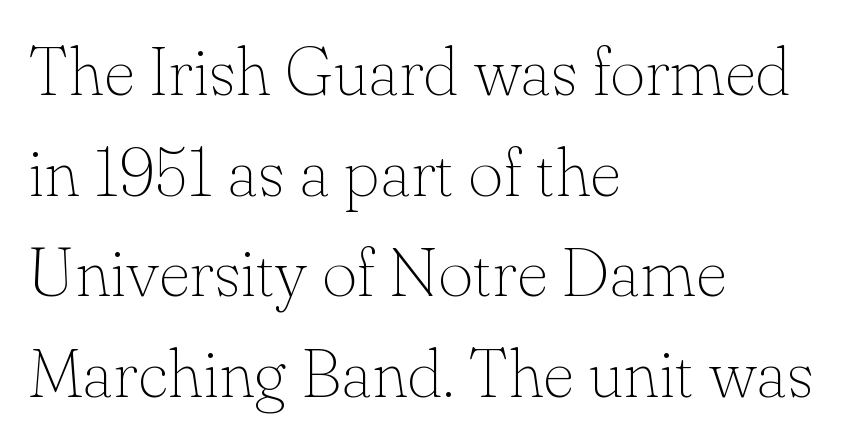
{"serif": "yes", "italic": "no", "bold": "no", "weight": "thin", "width": "normal", "stroke_contrast": "low", "x_height": "small", "monospaced": "no", "underline": "no", "align": "left", "line_spacing": "normal", "line_spacing_ratio": 1.48, "letter_spacing": "normal", "letter_spacing_em": 0.0, "glyph_px": 68}
